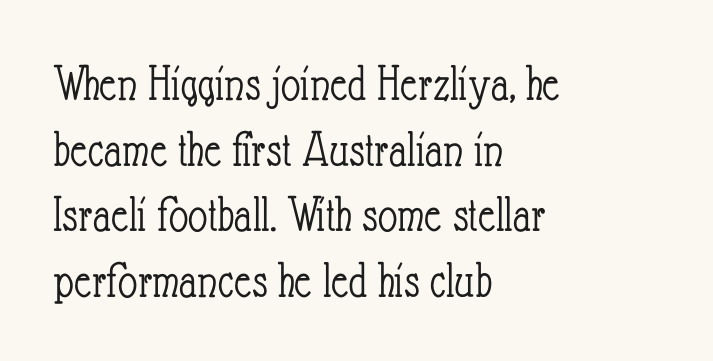
Q: Is the text bold? A: No.
Q: Is the text italic (slanted)? A: No, it is upright.
Q: Is the text underlined? A: No.
Q: How is the paragraph aligned? A: Left-aligned.
Q: Is the spacing between letters normal or unusually wide? A: Normal.
Q: Width (condensed, normal, or wide)? A: Condensed.
Q: Stroke contrast? A: Low.
Q: x-height? A: Small.
Q: Monospaced? A: No.
